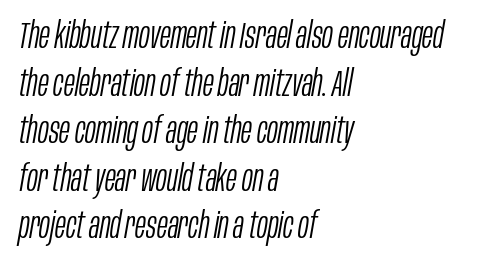
{"italic": "yes", "lean": "right", "slant_degrees": 10, "bold": "no", "weight": "light", "width": "condensed", "stroke_contrast": "low", "x_height": "large", "monospaced": "no", "underline": "no", "align": "left", "line_spacing": "normal", "line_spacing_ratio": 1.32, "letter_spacing": "normal", "letter_spacing_em": 0.0, "glyph_px": 36}
